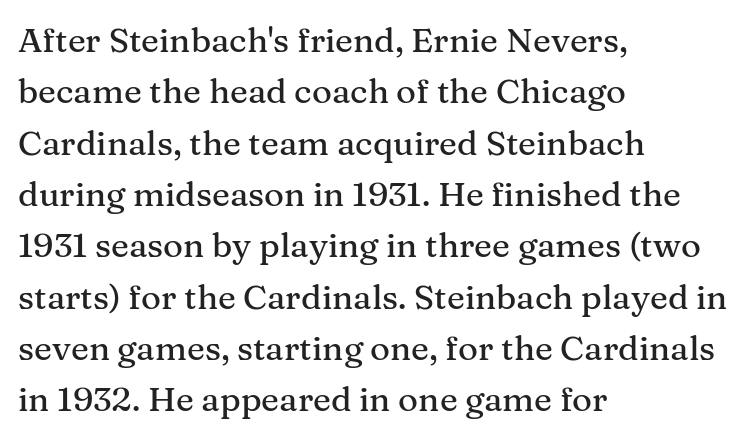
Is there much room between lines? A standard amount, neither cramped nor airy. Italic: no, the glyphs are upright roman. This sample uses a serif face. Do the characters align in a grid? No, the font is proportional.
